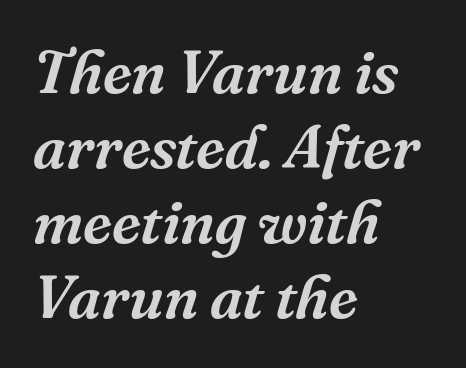
{"serif": "yes", "italic": "yes", "lean": "right", "slant_degrees": 16, "width": "normal", "stroke_contrast": "medium", "x_height": "medium", "monospaced": "no", "underline": "no", "align": "left", "line_spacing_ratio": 1.23, "letter_spacing": "normal", "letter_spacing_em": 0.0, "glyph_px": 61}
